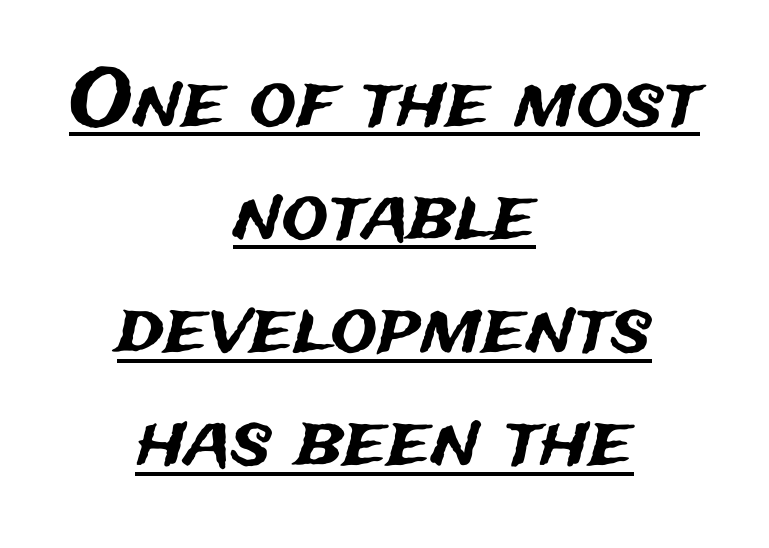
Q: Is the text italic (slanted)? A: Yes.
Q: Is the typeface a serif or a sans-serif typeface? A: Sans-serif.
Q: Is the text underlined? A: Yes.
Q: How is the paragraph aligned? A: Centered.
Q: Is the spacing between letters normal or unusually wide? A: Normal.
Q: Is the spacing between lines tight, normal or loose? A: Normal.
Q: Width (condensed, normal, or wide)? A: Normal.
Q: Stroke contrast? A: Medium.
Q: x-height? A: Medium.
Q: Monospaced? A: No.
